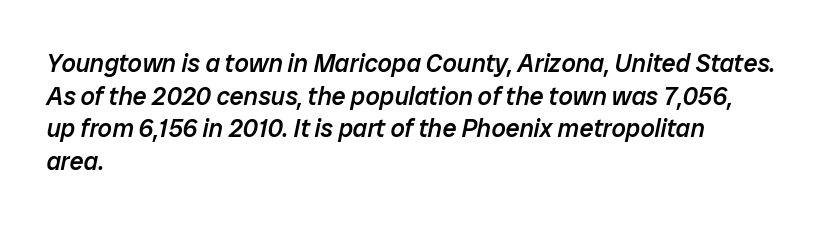
{"italic": "yes", "lean": "right", "slant_degrees": 12, "bold": "semi", "underline": "no", "align": "left", "line_spacing": "normal", "line_spacing_ratio": 1.31, "letter_spacing": "normal", "letter_spacing_em": 0.0, "glyph_px": 25}
